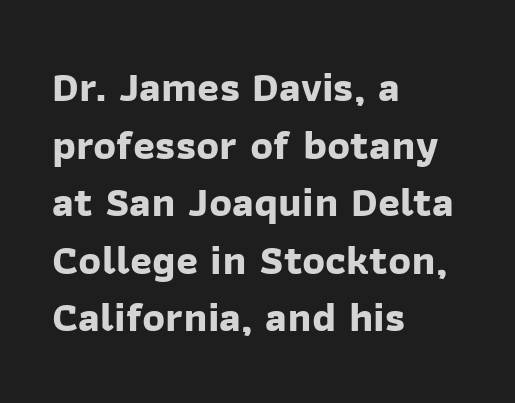
{"serif": "no", "bold": "yes", "weight": "bold", "width": "normal", "stroke_contrast": "low", "x_height": "medium", "monospaced": "no", "underline": "no", "align": "left", "line_spacing": "normal", "line_spacing_ratio": 1.37, "letter_spacing": "normal", "letter_spacing_em": 0.0, "glyph_px": 42}
